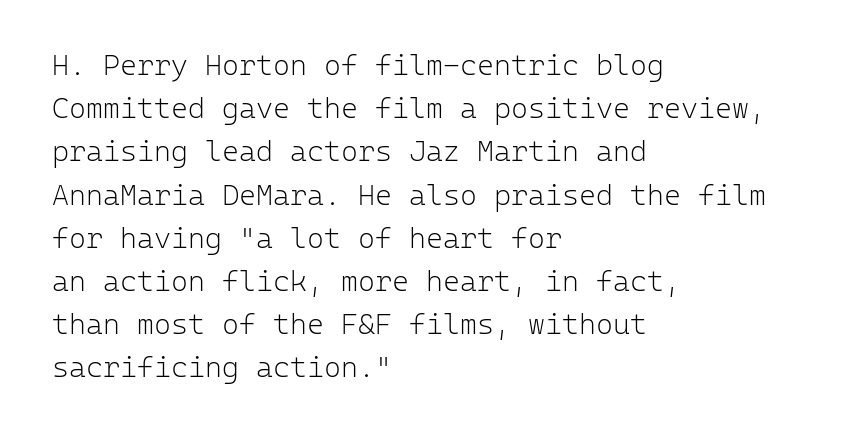
The image shows 29 px light sans-serif type, upright, monospaced; set left-aligned, normal line spacing (1.49x), normal letter spacing, not underlined; low stroke contrast and a medium x-height.
